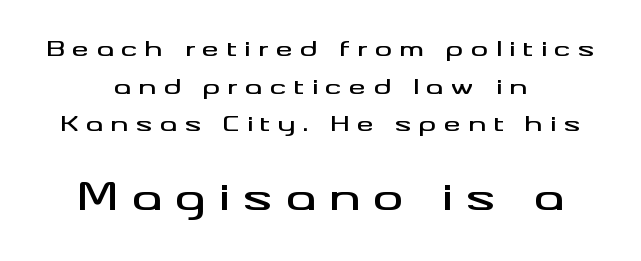
The image shows 37 px wide sans-serif type, upright; set centered, line spacing 1.79x, unusually wide letter spacing (+0.36 em), not underlined; the second (bottom) block is 1.76x larger; medium stroke contrast and a small x-height.
